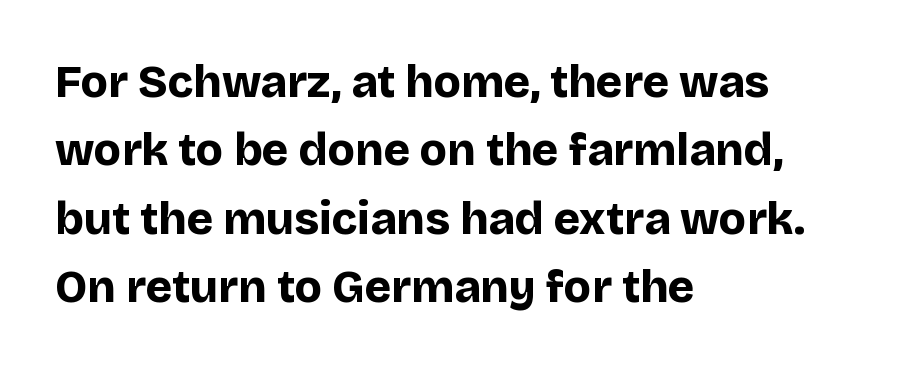
{"serif": "no", "italic": "no", "bold": "yes", "weight": "bold", "width": "normal", "stroke_contrast": "low", "x_height": "large", "monospaced": "no", "underline": "no", "align": "left", "line_spacing": "normal", "line_spacing_ratio": 1.52, "letter_spacing": "normal", "letter_spacing_em": 0.0, "glyph_px": 45}
